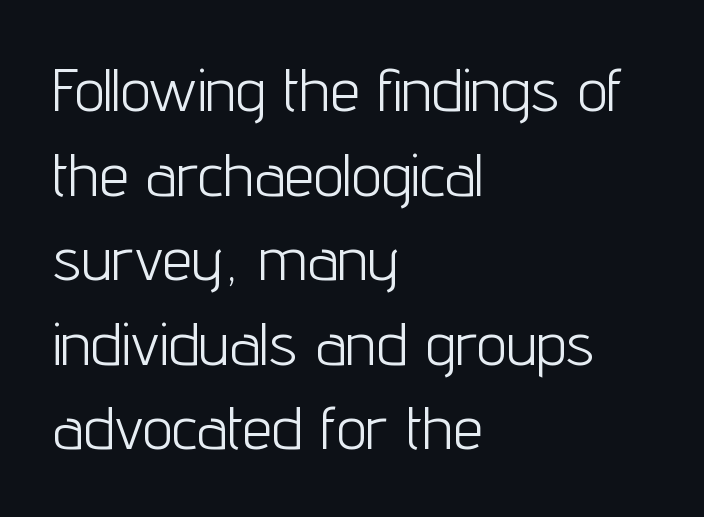
Q: Is the text bold? A: No.
Q: Is the text italic (slanted)? A: No, it is upright.
Q: Is the typeface a serif or a sans-serif typeface? A: Sans-serif.
Q: Is the text underlined? A: No.
Q: How is the paragraph aligned? A: Left-aligned.
Q: Is the spacing between letters normal or unusually wide? A: Normal.
Q: Is the spacing between lines tight, normal or loose? A: Normal.
Q: Width (condensed, normal, or wide)? A: Condensed.
Q: Stroke contrast? A: Low.
Q: x-height? A: Medium.
Q: Monospaced? A: No.
